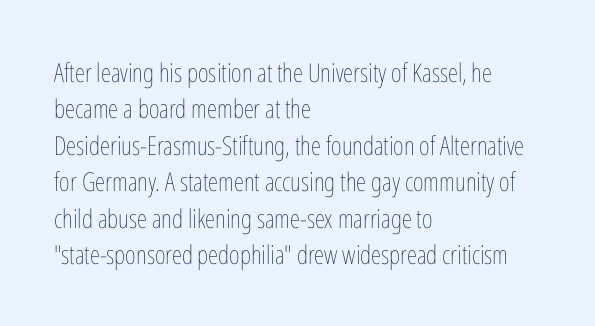
Q: Is the text bold? A: No.
Q: Is the text italic (slanted)? A: No, it is upright.
Q: Is the text underlined? A: No.
Q: How is the paragraph aligned? A: Left-aligned.
Q: Is the spacing between letters normal or unusually wide? A: Normal.
Q: Is the spacing between lines tight, normal or loose? A: Normal.
